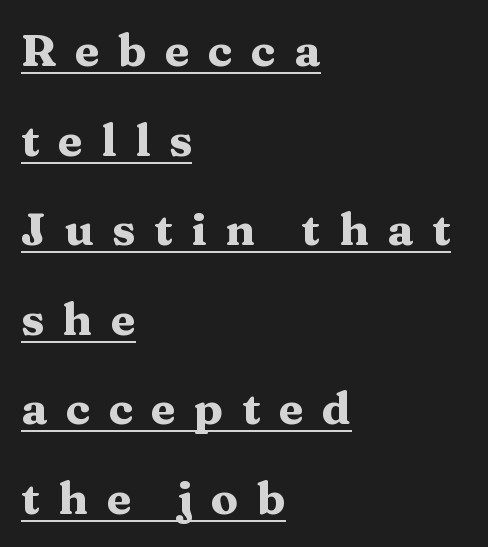
The image shows 45 px heavy, wide serif type, upright; set left-aligned, loose line spacing (1.99x), unusually wide letter spacing (+0.41 em), underlined; medium stroke contrast and a medium x-height.
